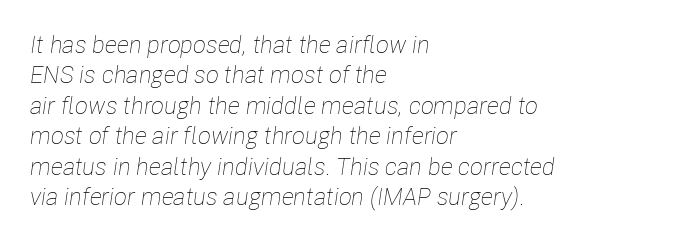
The leading is moderate, giving the passage an even texture. Notice how the passage keeps a crisp vertical edge on the left only. Quick note: underline off. Is the type slanted? Yes — the strokes lean at a clear angle.
